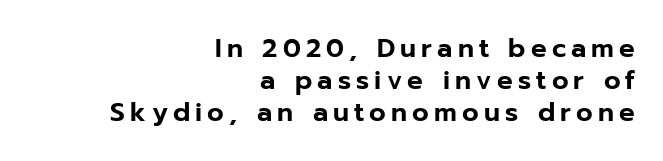
In terms of posture, this sample is upright. The letterforms stand isolated, each surrounded by extra space. All the whitespace from short lines collects on the left. Rule under the text: the space is simply empty.
